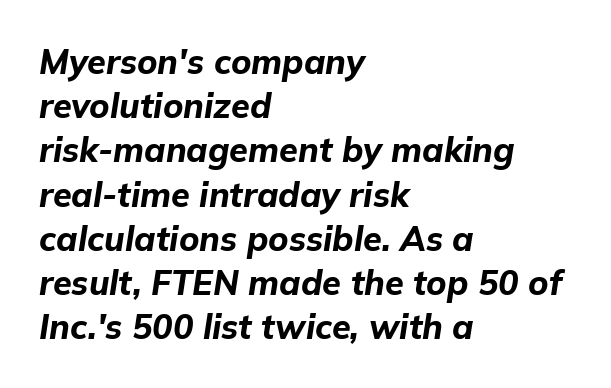
{"italic": "yes", "lean": "right", "slant_degrees": 9, "bold": "yes", "weight": "bold", "width": "normal", "stroke_contrast": "low", "x_height": "medium", "monospaced": "no", "underline": "no", "align": "left", "line_spacing": "normal", "line_spacing_ratio": 1.3, "letter_spacing": "normal", "letter_spacing_em": 0.0, "glyph_px": 34}
